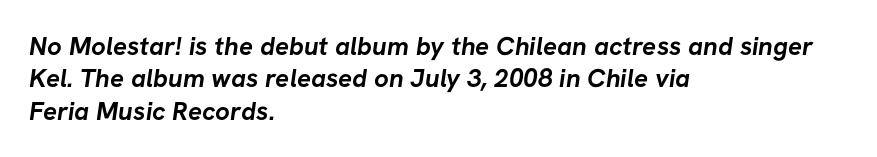
{"bold": "yes", "underline": "no", "align": "left", "line_spacing": "normal", "line_spacing_ratio": 1.25, "letter_spacing": "normal", "letter_spacing_em": 0.0, "glyph_px": 26}
